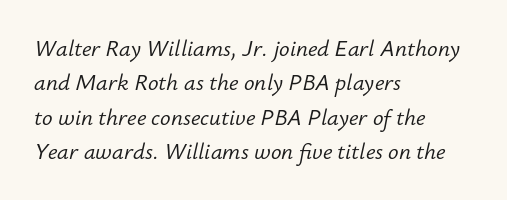
Q: Is the text bold? A: No.
Q: Is the text italic (slanted)? A: Yes, it leans right by about 12 degrees.
Q: Is the text underlined? A: No.
Q: How is the paragraph aligned? A: Left-aligned.
Q: Is the spacing between letters normal or unusually wide? A: Normal.
Q: Is the spacing between lines tight, normal or loose? A: Normal.
